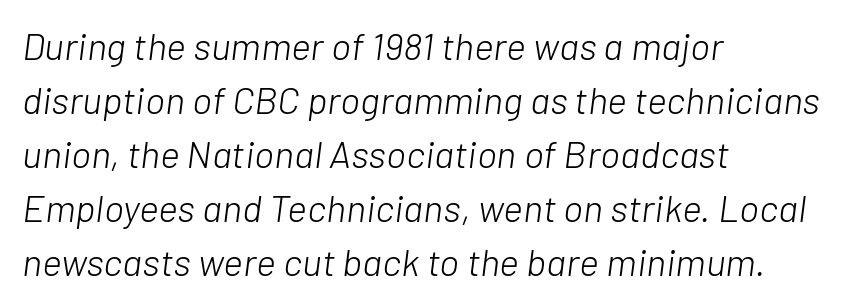
The image shows 38 px light type, italic (leaning right); set left-aligned, normal line spacing (1.42x), normal letter spacing, not underlined; low stroke contrast and a medium x-height.
